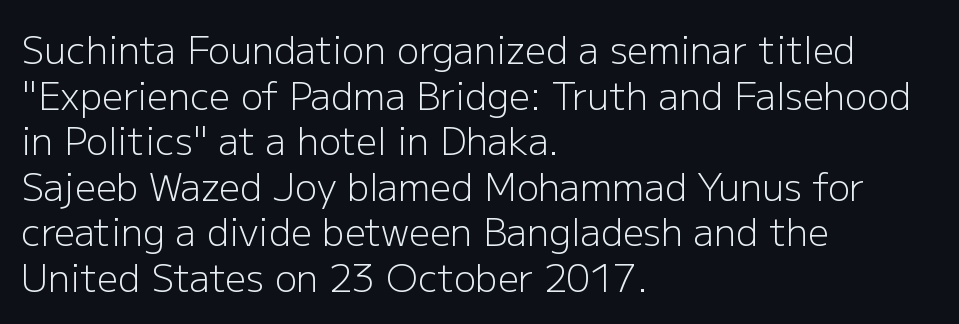
The image shows 37 px light sans-serif type, upright; set left-aligned, line spacing 1.23x, normal letter spacing, not underlined; low stroke contrast and a medium x-height.
